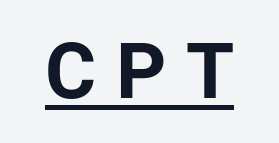
The image shows 78 px bold sans-serif type, upright; set unusually wide letter spacing (+0.25 em), underlined; low stroke contrast and a medium x-height.
